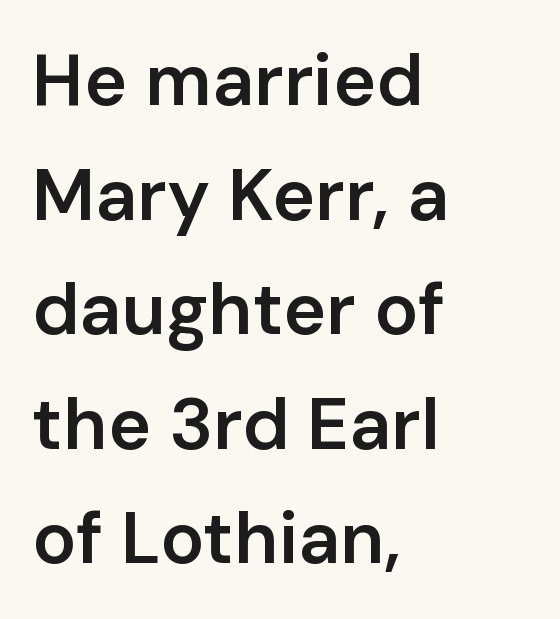
The image shows 73 px semibold sans-serif type, upright; set left-aligned, normal line spacing (1.57x), normal letter spacing, not underlined; low stroke contrast and a medium x-height.
